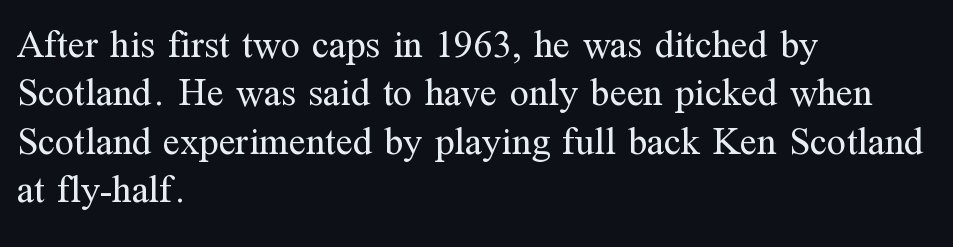
{"serif": "yes", "italic": "no", "bold": "no", "weight": "regular", "width": "normal", "stroke_contrast": "medium", "x_height": "medium", "monospaced": "no", "underline": "no", "align": "left", "line_spacing_ratio": 1.24, "letter_spacing": "normal", "letter_spacing_em": 0.0, "glyph_px": 39}
